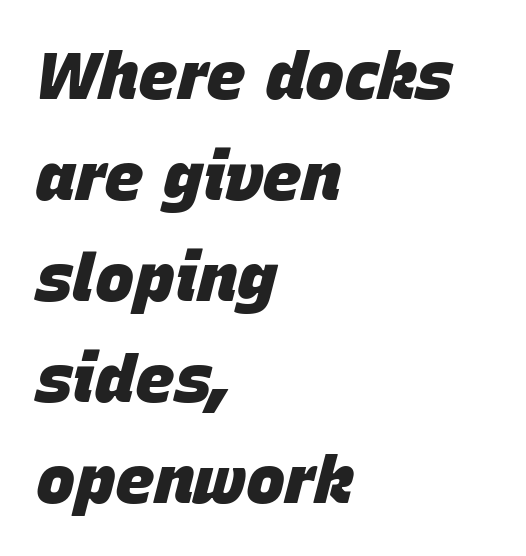
{"italic": "yes", "lean": "right", "slant_degrees": 15, "bold": "yes", "weight": "heavy", "width": "normal", "stroke_contrast": "low", "x_height": "large", "monospaced": "no", "underline": "no", "align": "left", "line_spacing": "normal", "line_spacing_ratio": 1.53, "letter_spacing": "normal", "letter_spacing_em": 0.0, "glyph_px": 66}
